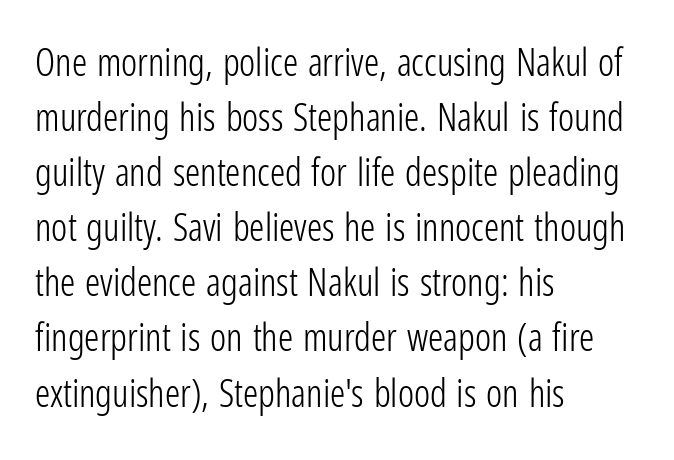
In terms of letterspacing, this is plain default setting. Descenders are the only things crossing below the line. The compositor pushed each line to the left boundary. It's the straight-up-and-down kind of type. This sample keeps an unexceptional amount of space between lines.
